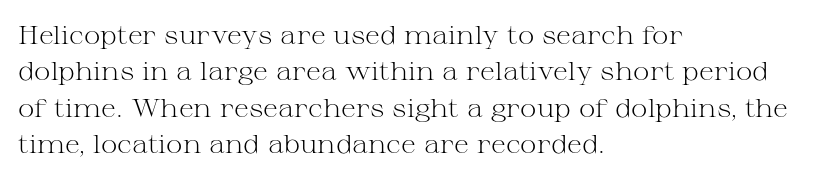
{"italic": "no", "bold": "no", "underline": "no", "align": "left", "line_spacing": "normal", "line_spacing_ratio": 1.46, "letter_spacing": "normal", "letter_spacing_em": 0.0, "glyph_px": 25}
